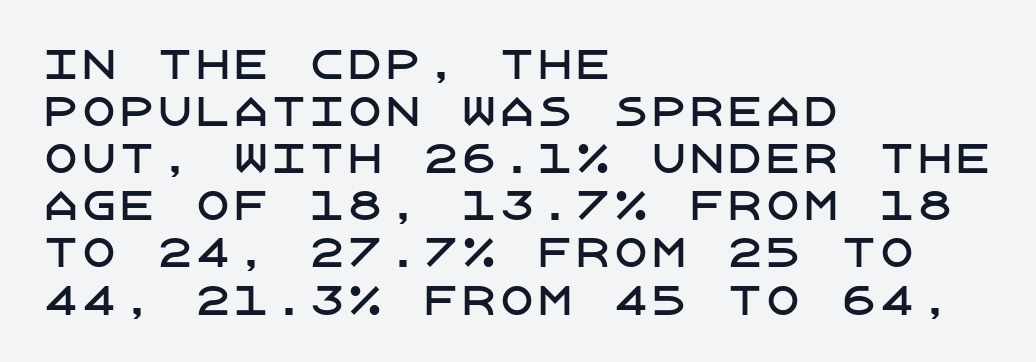
{"serif": "no", "italic": "no", "width": "normal", "stroke_contrast": "low", "x_height": "large", "underline": "no", "align": "left", "line_spacing_ratio": 1.24, "letter_spacing": "normal", "letter_spacing_em": 0.0, "glyph_px": 38}
